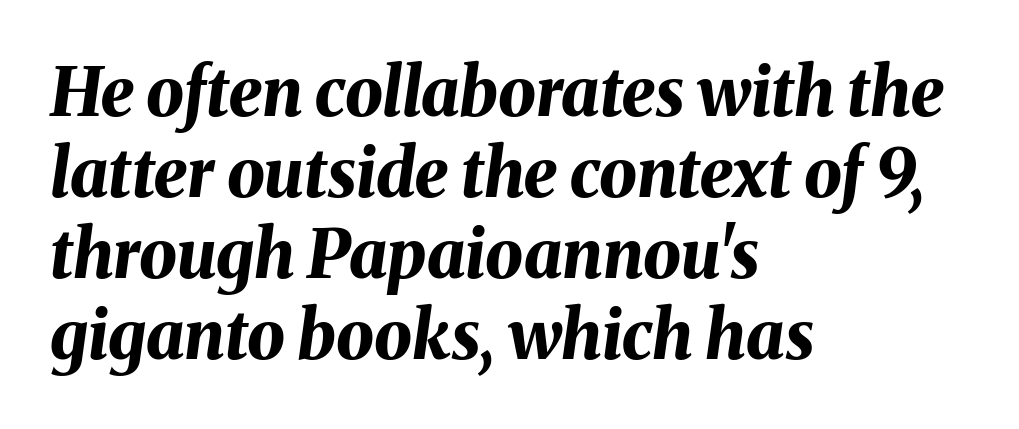
Q: Is the text bold? A: Yes.
Q: Is the text italic (slanted)? A: Yes, it leans right by about 8 degrees.
Q: Is the text underlined? A: No.
Q: How is the paragraph aligned? A: Left-aligned.
Q: Is the spacing between letters normal or unusually wide? A: Normal.
Q: Width (condensed, normal, or wide)? A: Normal.
Q: Stroke contrast? A: Medium.
Q: x-height? A: Medium.
Q: Monospaced? A: No.
